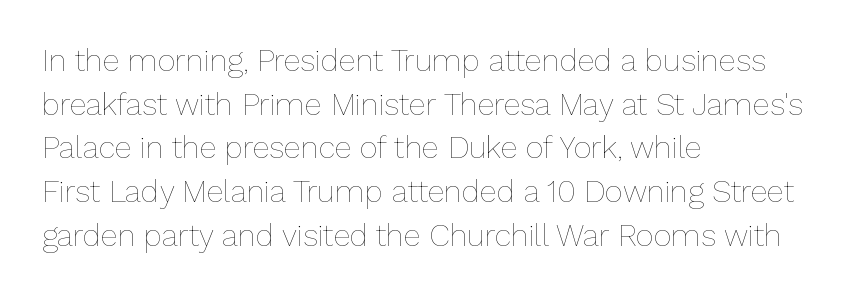
The image shows 31 px thin type, upright; set left-aligned, normal line spacing (1.41x), normal letter spacing, not underlined; low stroke contrast and a medium x-height.
